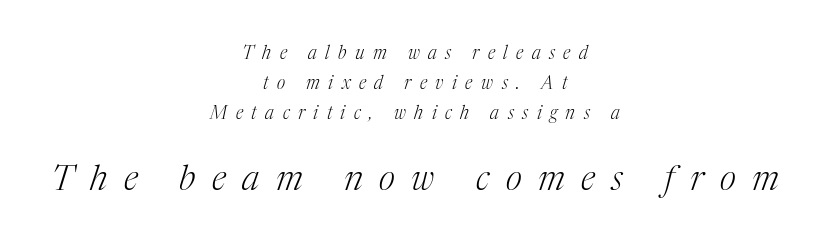
The image shows 35 px light serif type, italic (leaning right); set centered, normal line spacing (1.67x), unusually wide letter spacing (+0.47 em), not underlined; the second (bottom) block is 1.94x larger; medium stroke contrast and a medium x-height.
